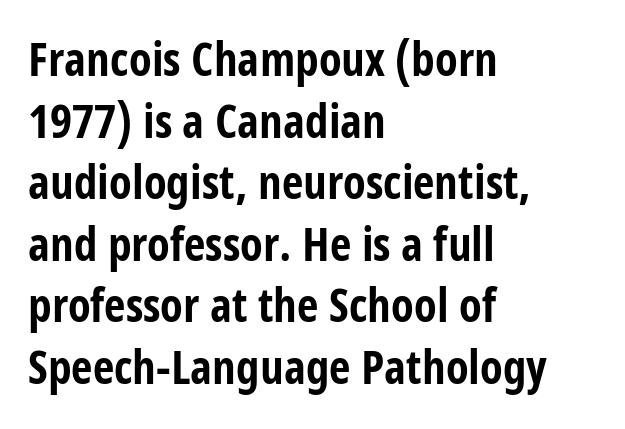
Q: Is the text bold? A: Yes.
Q: Is the text italic (slanted)? A: No, it is upright.
Q: Is the typeface a serif or a sans-serif typeface? A: Sans-serif.
Q: Is the text underlined? A: No.
Q: How is the paragraph aligned? A: Left-aligned.
Q: Is the spacing between letters normal or unusually wide? A: Normal.
Q: Is the spacing between lines tight, normal or loose? A: Normal.
Q: Width (condensed, normal, or wide)? A: Condensed.
Q: Stroke contrast? A: Low.
Q: x-height? A: Large.
Q: Monospaced? A: No.
